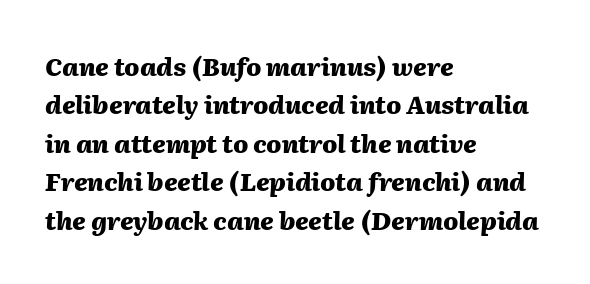
Q: Is the text bold? A: Yes.
Q: Is the text italic (slanted)? A: Yes, it leans right by about 2 degrees.
Q: Is the text underlined? A: No.
Q: How is the paragraph aligned? A: Left-aligned.
Q: Is the spacing between letters normal or unusually wide? A: Normal.
Q: Is the spacing between lines tight, normal or loose? A: Normal.
